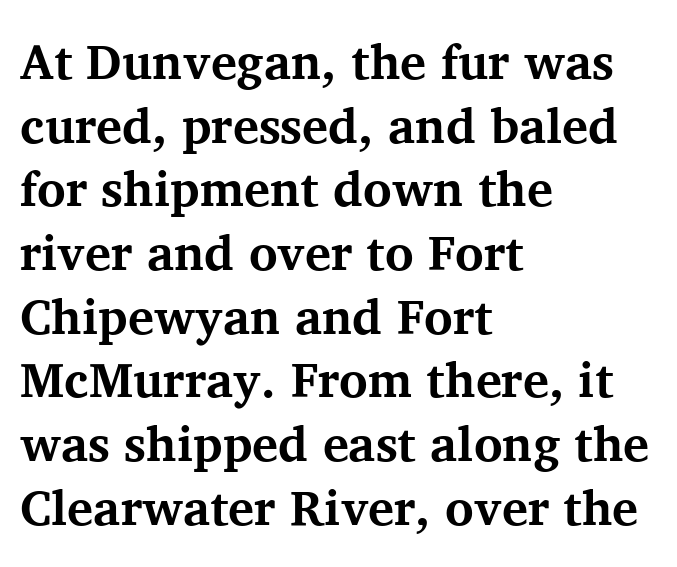
The image shows 49 px bold serif type, upright; set left-aligned, normal line spacing (1.3x), normal letter spacing, not underlined; medium stroke contrast and a medium x-height.
